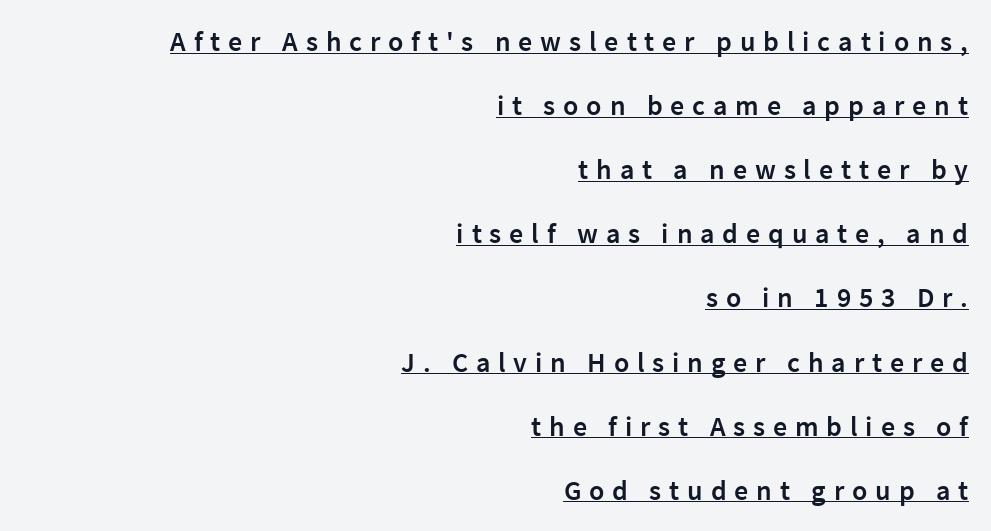
The image shows 28 px semibold sans-serif type, upright; set right-aligned, loose line spacing (2.29x), unusually wide letter spacing (+0.28 em), underlined; low stroke contrast and a medium x-height.
